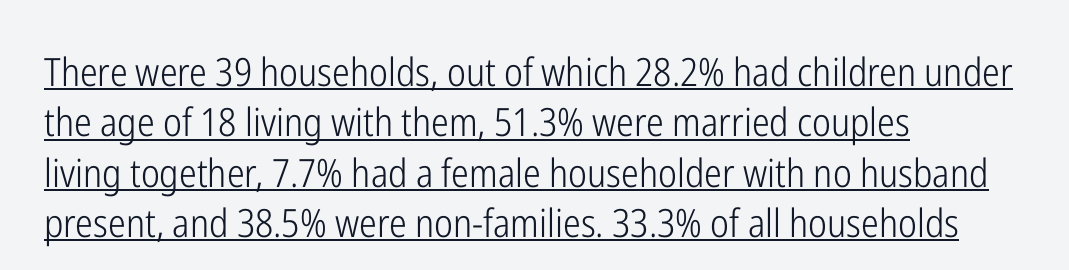
{"serif": "no", "italic": "no", "bold": "no", "weight": "light", "width": "condensed", "stroke_contrast": "low", "x_height": "medium", "monospaced": "no", "underline": "yes", "align": "left", "line_spacing": "normal", "line_spacing_ratio": 1.29, "letter_spacing": "normal", "letter_spacing_em": 0.0, "glyph_px": 39}
